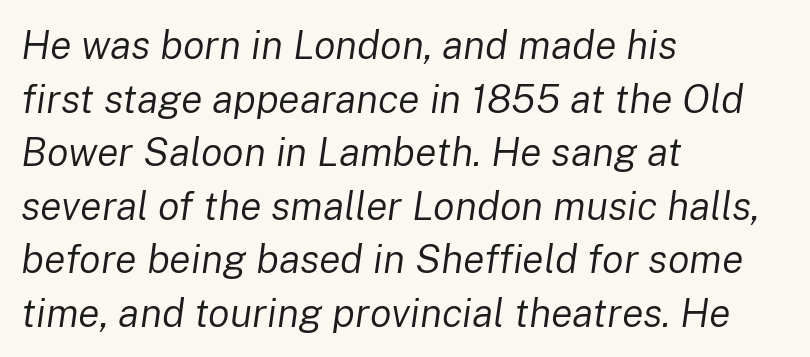
You could call the tracking neutral — neither tight nor loose. Layout note: lines flush left. A typesetter would call this proportional, since set widths differ per character. These lines sit exactly where default settings would place them. Decoration check: the copy has no underline. The font sits on the lighter half of the weight spectrum, regular included.
